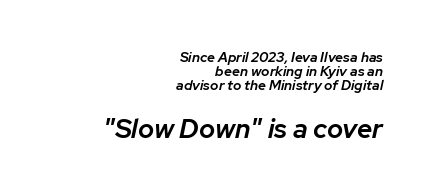
The image shows 27 px text type, italic (leaning right); set right-aligned, tight line spacing (0.99x), normal letter spacing, not underlined; the second (bottom) block is 1.93x larger.
